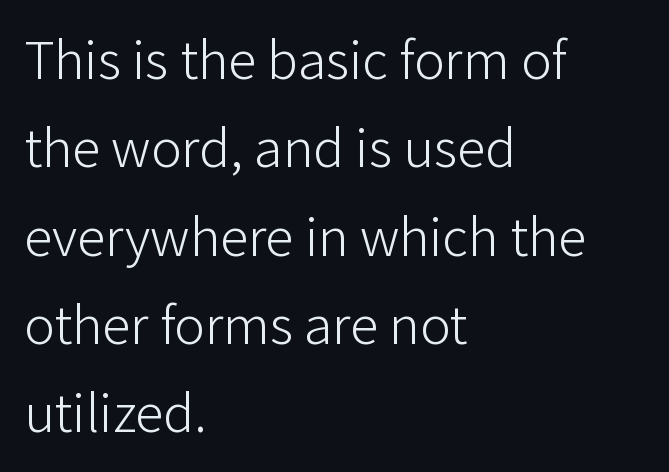
This block has exactly the height ordinary leading produces. Proportional: the letters do not fall into vertical columns. Check the space under the baseline: it is left empty. Honestly, the letter spacing is just normal — you wouldn't notice it. The rendering anchors every line to the left-hand side.
